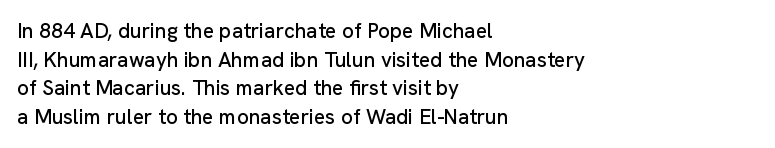
{"italic": "no", "underline": "no", "align": "left", "line_spacing": "normal", "line_spacing_ratio": 1.36, "letter_spacing": "normal", "letter_spacing_em": 0.0, "glyph_px": 21}
